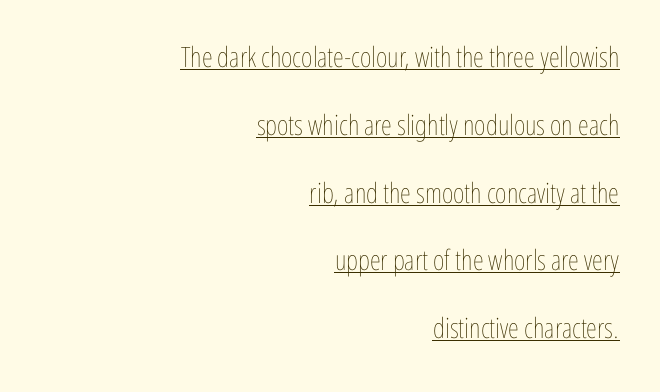
{"italic": "no", "bold": "no", "weight": "thin", "width": "condensed", "stroke_contrast": "low", "x_height": "medium", "monospaced": "no", "underline": "yes", "align": "right", "line_spacing": "loose", "line_spacing_ratio": 2.42, "letter_spacing": "normal", "letter_spacing_em": 0.0, "glyph_px": 28}
